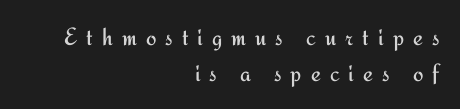
Q: Is the text bold? A: No.
Q: Is the text italic (slanted)? A: No, it is upright.
Q: Is the text underlined? A: No.
Q: How is the paragraph aligned? A: Right-aligned.
Q: Is the spacing between letters normal or unusually wide? A: Unusually wide.
Q: Is the spacing between lines tight, normal or loose? A: Normal.
